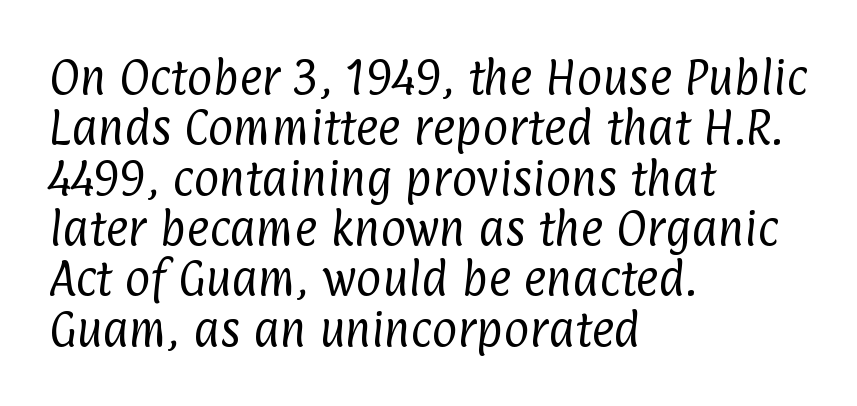
{"serif": "no", "bold": "no", "weight": "regular", "width": "condensed", "stroke_contrast": "low", "x_height": "medium", "monospaced": "no", "underline": "no", "align": "left", "line_spacing": "normal", "line_spacing_ratio": 1.29, "letter_spacing": "normal", "letter_spacing_em": 0.0, "glyph_px": 39}
